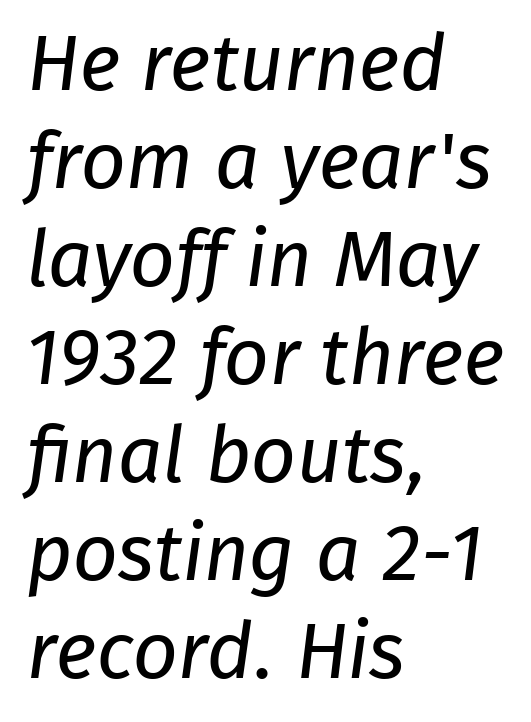
{"serif": "no", "bold": "no", "weight": "regular", "width": "normal", "stroke_contrast": "low", "x_height": "medium", "monospaced": "no", "underline": "no", "align": "left", "line_spacing_ratio": 1.24, "letter_spacing": "normal", "letter_spacing_em": 0.0, "glyph_px": 79}
